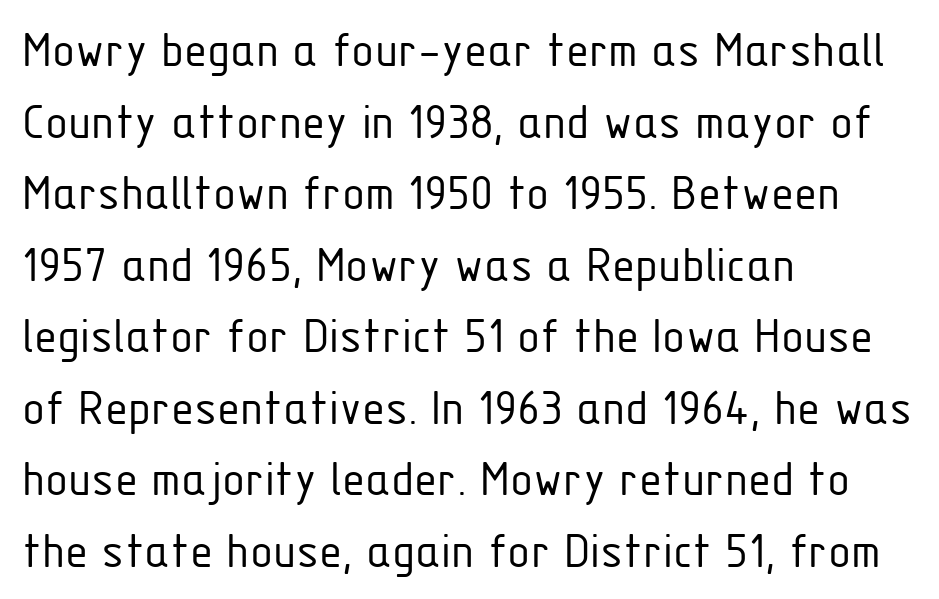
Q: Is the text bold? A: No.
Q: Is the text italic (slanted)? A: No, it is upright.
Q: Is the typeface a serif or a sans-serif typeface? A: Sans-serif.
Q: Is the text underlined? A: No.
Q: How is the paragraph aligned? A: Left-aligned.
Q: Is the spacing between letters normal or unusually wide? A: Normal.
Q: Is the spacing between lines tight, normal or loose? A: Normal.
Q: Width (condensed, normal, or wide)? A: Condensed.
Q: Stroke contrast? A: Low.
Q: x-height? A: Medium.
Q: Monospaced? A: No.
